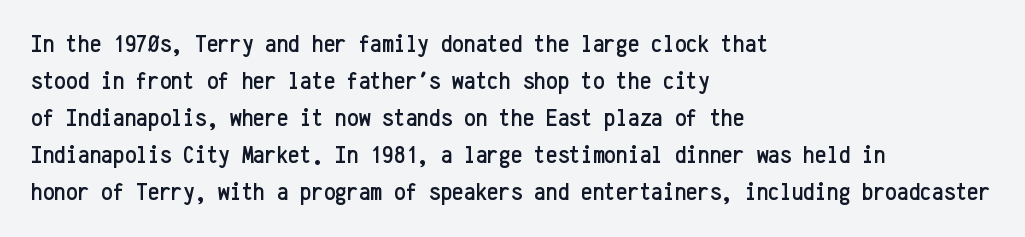
The image shows 26 px text type, upright; set left-aligned, normal line spacing (1.42x), normal letter spacing, not underlined.
